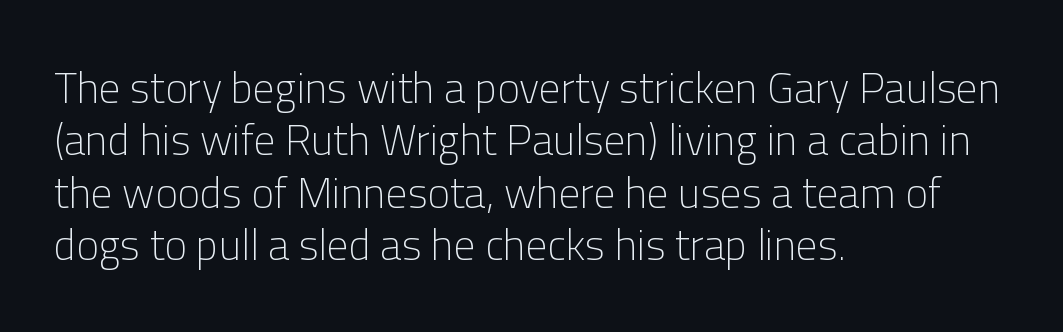
Is the type heavy? It reads as light-to-regular instead. Nothing sits at the stroke ends, so this counts as sans-serif. Default kerning and tracking; the words read as compact shapes. Every row of glyphs begins at an identical x-position on the left.
